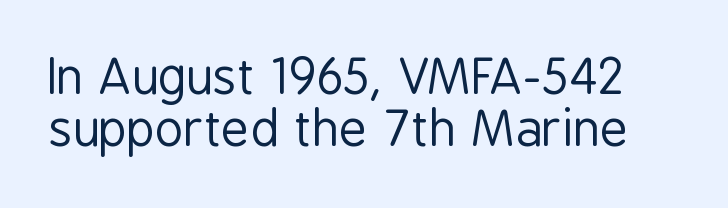
The image shows 49 px regular-weight, condensed sans-serif type, upright; set tight line spacing (1.06x), normal letter spacing, not underlined; low stroke contrast and a medium x-height.
